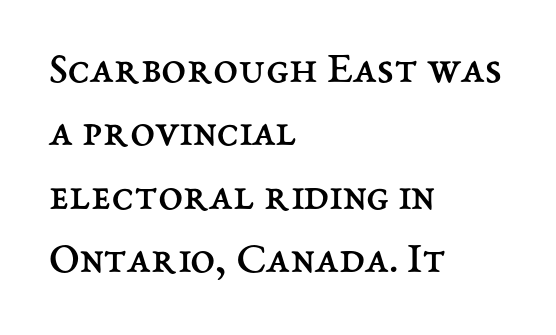
Q: Is the text bold? A: No.
Q: Is the text italic (slanted)? A: No, it is upright.
Q: Is the text underlined? A: No.
Q: How is the paragraph aligned? A: Left-aligned.
Q: Is the spacing between letters normal or unusually wide? A: Normal.
Q: Is the spacing between lines tight, normal or loose? A: Normal.
Q: Width (condensed, normal, or wide)? A: Normal.
Q: Stroke contrast? A: Medium.
Q: x-height? A: Medium.
Q: Monospaced? A: No.
